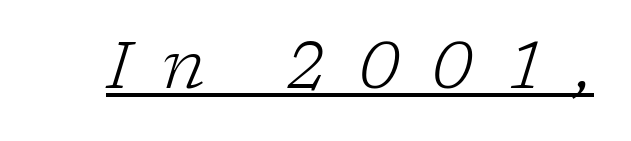
The image shows 64 px light serif type, italic (leaning right); set unusually wide letter spacing (+0.49 em), underlined; low stroke contrast and a medium x-height.
